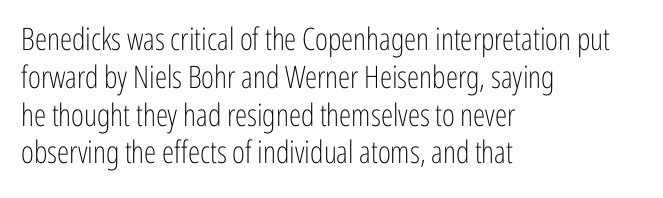
The image shows 31 px light, condensed sans-serif type, upright; set left-aligned, line spacing 1.22x, normal letter spacing, not underlined; low stroke contrast and a medium x-height.
